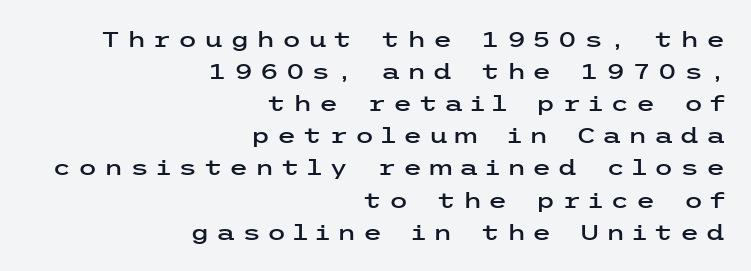
Q: Is the text italic (slanted)? A: No, it is upright.
Q: Is the text underlined? A: No.
Q: How is the paragraph aligned? A: Right-aligned.
Q: Is the spacing between letters normal or unusually wide? A: Unusually wide.
Q: Is the spacing between lines tight, normal or loose? A: Normal.
